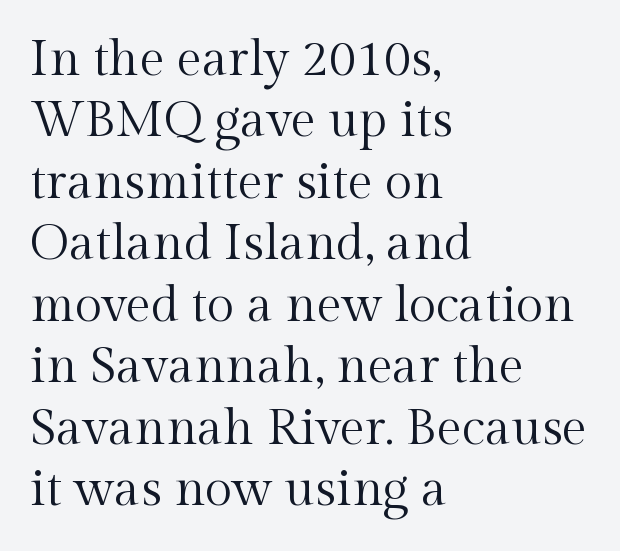
Has an underline been added? It has not. Notice how the passage keeps a crisp vertical edge on the left only. This sample has the flowing, uneven cadence of proportional lettering. Tall strokes in this sample are plumb rather than angled. The letterforms sit shoulder to shoulder at normal distance.
